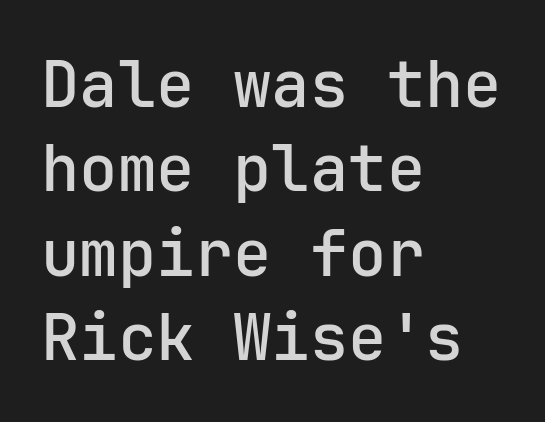
These lines carry some extra weight — a demibold, not a full bold. Lines of text with bare space underneath. A student would call this left alignment; a typographer would say flush left, rag right. Compared with typical body copy, the letter spacing here is the same.
